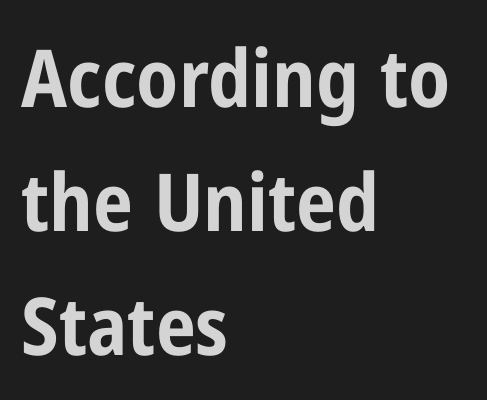
Notice how descenders clear the ascenders below comfortably — that's standard leading. Decoration check: the copy has no underline. The text was rendered using a sans face with plain stroke endings. A full-strength bold gives these letters their thick strokes.
